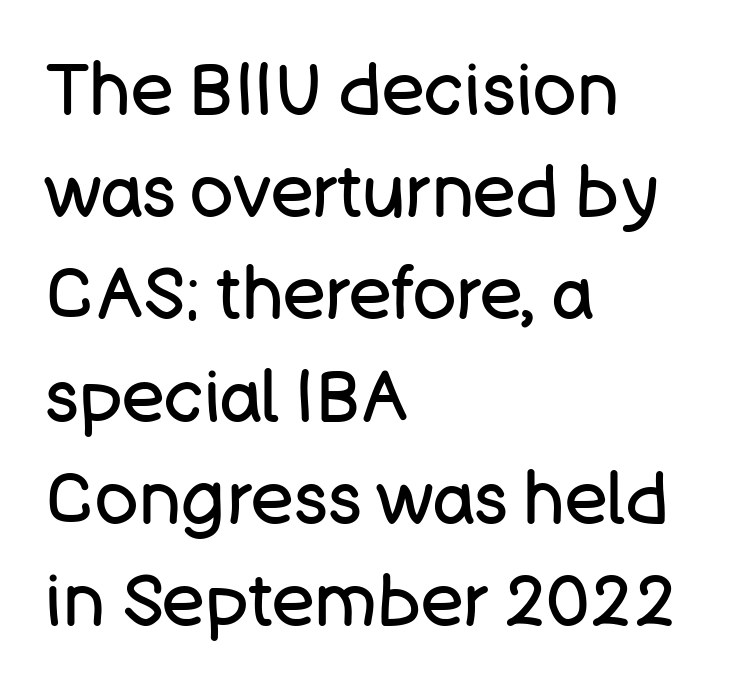
Q: Is the text bold? A: No.
Q: Is the text italic (slanted)? A: No, it is upright.
Q: Is the typeface a serif or a sans-serif typeface? A: Sans-serif.
Q: Is the text underlined? A: No.
Q: How is the paragraph aligned? A: Left-aligned.
Q: Is the spacing between letters normal or unusually wide? A: Normal.
Q: Is the spacing between lines tight, normal or loose? A: Normal.
Q: Width (condensed, normal, or wide)? A: Normal.
Q: Stroke contrast? A: Low.
Q: x-height? A: Large.
Q: Monospaced? A: No.
